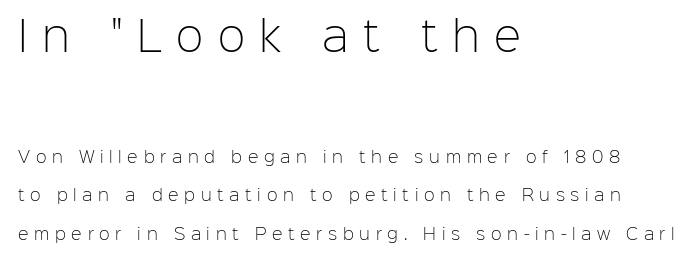
The image shows 41 px light sans-serif type, upright; set left-aligned, loose line spacing (2.41x), unusually wide letter spacing (+0.35 em), not underlined; the first (top) block is 2.56x larger; low stroke contrast and a medium x-height.
